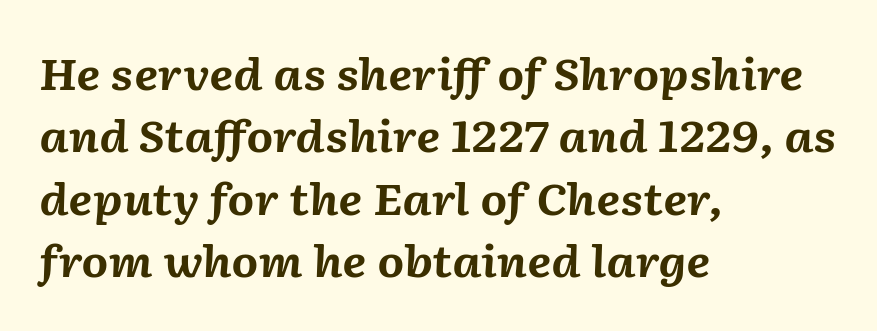
{"italic": "yes", "lean": "right", "slant_degrees": 2, "bold": "yes", "weight": "bold", "width": "normal", "stroke_contrast": "medium", "x_height": "medium", "monospaced": "no", "underline": "no", "align": "left", "line_spacing": "normal", "line_spacing_ratio": 1.45, "letter_spacing": "normal", "letter_spacing_em": 0.0, "glyph_px": 43}
